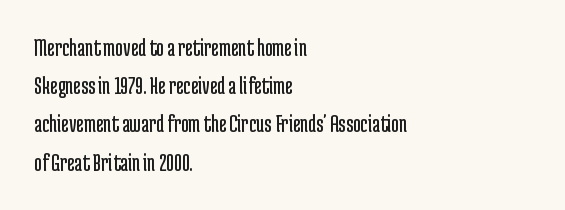
The vertical gap from one line to the next is medium. Quick note: underline off. The characters are drawn with everyday or finer stroke widths. A typesetter would mark this as roman, not italic. Caption: multi-line text, flush left, ragged right.
